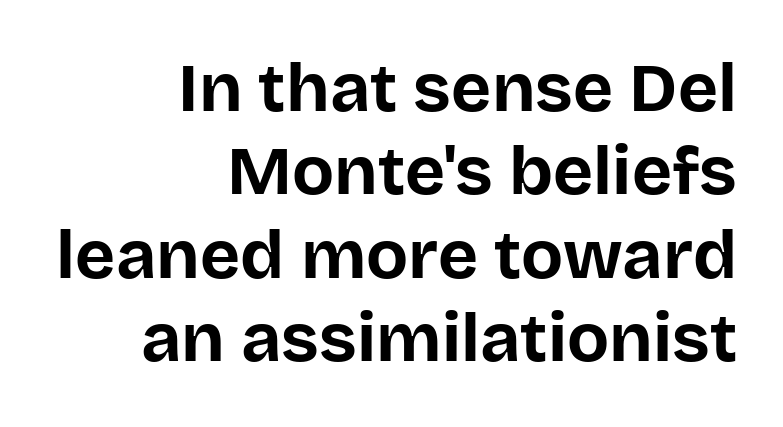
{"serif": "no", "italic": "no", "bold": "yes", "weight": "bold", "width": "normal", "stroke_contrast": "low", "x_height": "large", "monospaced": "no", "underline": "no", "align": "right", "line_spacing_ratio": 1.21, "letter_spacing": "normal", "letter_spacing_em": 0.0, "glyph_px": 69}
